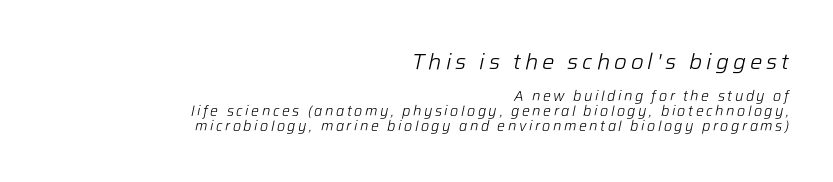
Q: Is the text bold? A: No.
Q: Is the text italic (slanted)? A: Yes, it leans right by about 12 degrees.
Q: Is the text underlined? A: No.
Q: How is the paragraph aligned? A: Right-aligned.
Q: Is the spacing between lines tight, normal or loose? A: Tight.
Q: Which block of text is set in a larger size, the first (top) or the second (bottom)? A: The first (top) one.
